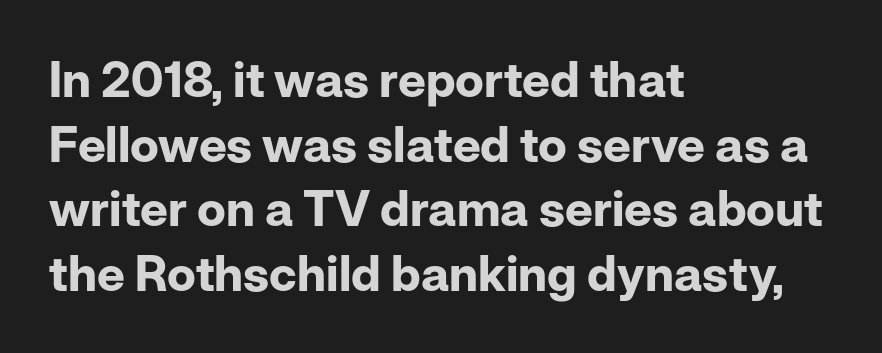
Q: Is the text bold? A: Yes.
Q: Is the text italic (slanted)? A: No, it is upright.
Q: Is the typeface a serif or a sans-serif typeface? A: Sans-serif.
Q: Is the text underlined? A: No.
Q: How is the paragraph aligned? A: Left-aligned.
Q: Is the spacing between letters normal or unusually wide? A: Normal.
Q: Is the spacing between lines tight, normal or loose? A: Normal.
Q: Width (condensed, normal, or wide)? A: Normal.
Q: Stroke contrast? A: Low.
Q: x-height? A: Medium.
Q: Monospaced? A: No.
